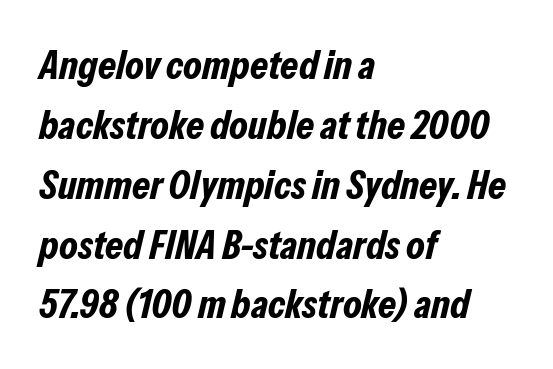
{"italic": "yes", "lean": "right", "slant_degrees": 13, "bold": "yes", "weight": "bold", "width": "condensed", "stroke_contrast": "low", "x_height": "medium", "monospaced": "no", "underline": "no", "align": "left", "line_spacing": "normal", "line_spacing_ratio": 1.46, "letter_spacing": "normal", "letter_spacing_em": 0.0, "glyph_px": 41}
